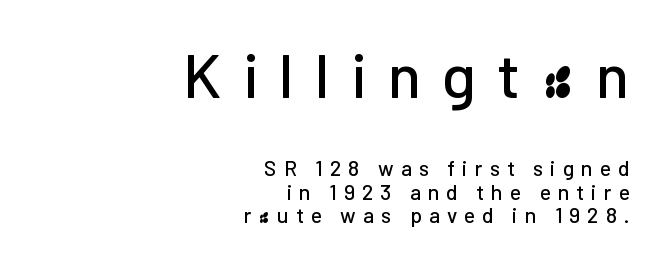
{"serif": "no", "italic": "no", "width": "normal", "stroke_contrast": "low", "x_height": "medium", "monospaced": "no", "underline": "no", "align": "right", "line_spacing": "tight", "line_spacing_ratio": 1.12, "letter_spacing": "wide", "letter_spacing_em": 0.34, "larger_block": "first", "size_ratio": 2.95, "glyph_px": 62}
